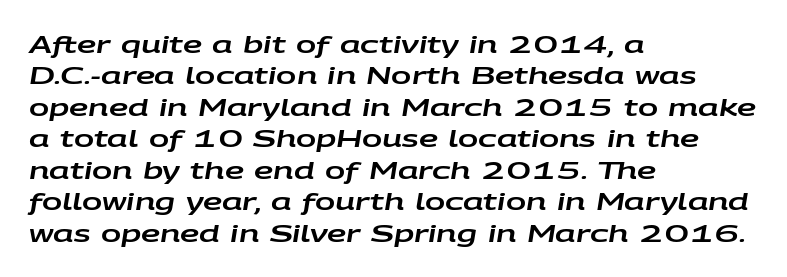
Spacing between characters is what you'd get straight out of the box. The passage is arranged the way most books set body copy — flush left. Quick note: italic. Evenly set lines give the paragraph a standard silhouette. Beneath every word, the page is bare.
